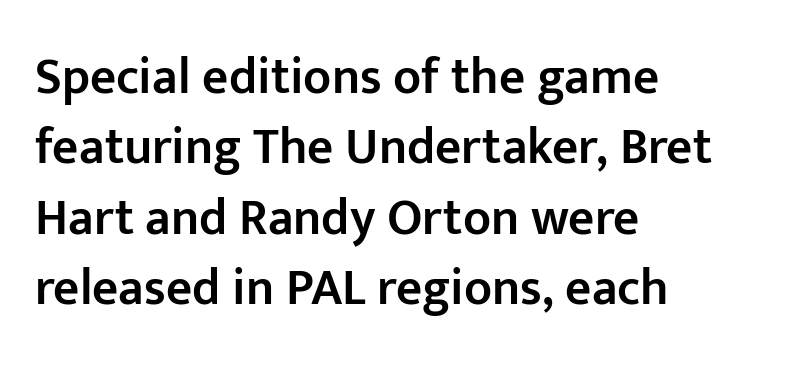
What's the leading like? Ordinary, nothing unusual. The type family on display is of the sans-serif kind. Caption: semibold face, moderately heavy strokes. Spacing verdict: proportional, widths tailored to each character. The typesetter chose a ragged-right arrangement here. The lettering stays uniformly vertical, giving the passage a roman look.
